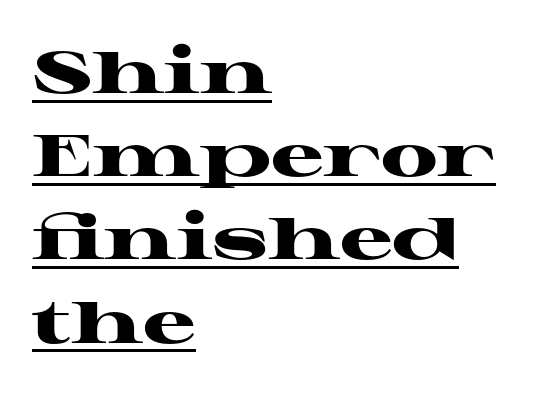
The image shows 59 px heavy, wide serif type, upright; set left-aligned, normal line spacing (1.41x), normal letter spacing, underlined; high stroke contrast and a medium x-height.
